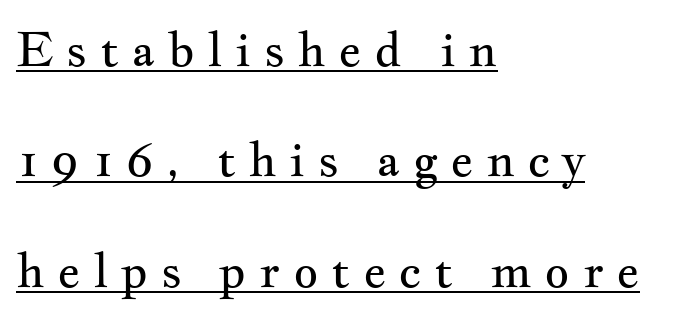
{"serif": "yes", "italic": "no", "bold": "no", "weight": "regular", "width": "wide", "stroke_contrast": "medium", "x_height": "small", "monospaced": "no", "underline": "yes", "align": "left", "line_spacing": "loose", "line_spacing_ratio": 2.3, "letter_spacing": "wide", "letter_spacing_em": 0.26, "glyph_px": 48}
